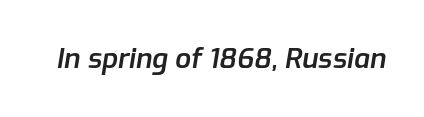
This rendering leaves character spacing at its baseline value. The text carries the slant typical of an italic or oblique font. The letters advance in unequal steps, a hallmark of proportional type. This is the in-between weight designers call semibold or demi.
